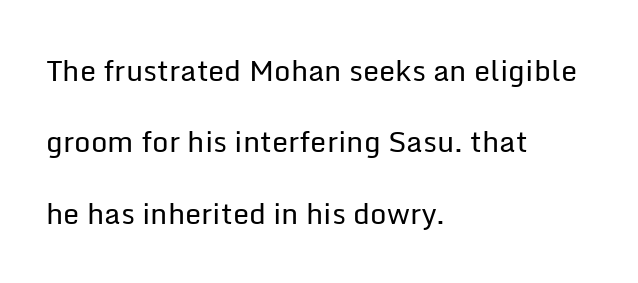
{"serif": "no", "italic": "no", "bold": "no", "weight": "regular", "width": "normal", "stroke_contrast": "low", "x_height": "medium", "monospaced": "no", "underline": "no", "align": "left", "line_spacing": "loose", "line_spacing_ratio": 2.46, "letter_spacing": "normal", "letter_spacing_em": 0.0, "glyph_px": 29}
